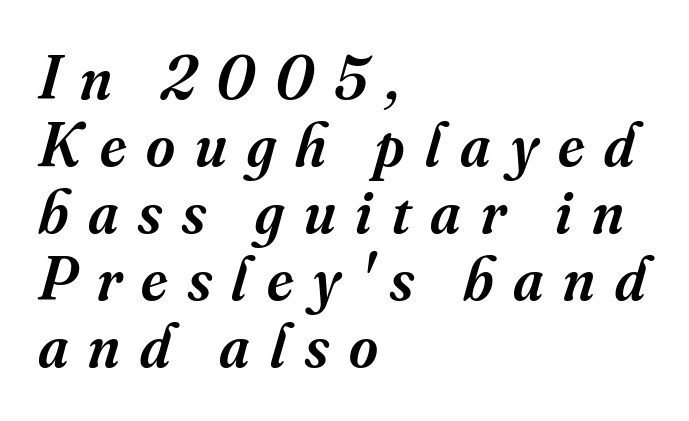
Q: Is the text bold? A: Semi-bold.
Q: Is the text italic (slanted)? A: Yes, it leans right by about 16 degrees.
Q: Is the typeface a serif or a sans-serif typeface? A: Serif.
Q: Is the text underlined? A: No.
Q: How is the paragraph aligned? A: Left-aligned.
Q: Is the spacing between letters normal or unusually wide? A: Unusually wide.
Q: Is the spacing between lines tight, normal or loose? A: Tight.
Q: Width (condensed, normal, or wide)? A: Normal.
Q: Stroke contrast? A: Medium.
Q: x-height? A: Small.
Q: Monospaced? A: No.
